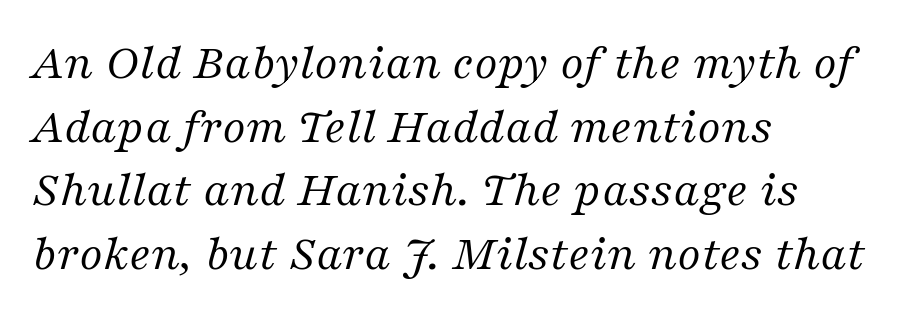
Q: Is the text bold? A: No.
Q: Is the text italic (slanted)? A: Yes, it leans right by about 16 degrees.
Q: Is the typeface a serif or a sans-serif typeface? A: Serif.
Q: Is the text underlined? A: No.
Q: How is the paragraph aligned? A: Left-aligned.
Q: Is the spacing between letters normal or unusually wide? A: Normal.
Q: Is the spacing between lines tight, normal or loose? A: Normal.
Q: Width (condensed, normal, or wide)? A: Normal.
Q: Stroke contrast? A: Medium.
Q: x-height? A: Medium.
Q: Monospaced? A: No.
